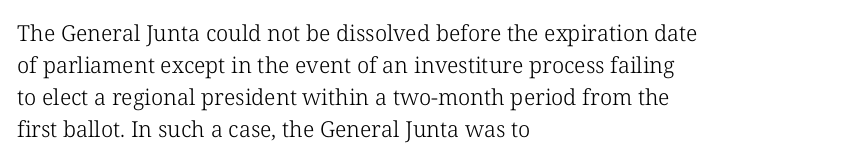
This sample uses an upright cut, with every glyph sitting square on the baseline. Check the space under the baseline: it is left empty. These lines are set flush left with a ragged right edge. Weight: not bold — regular or lighter.
